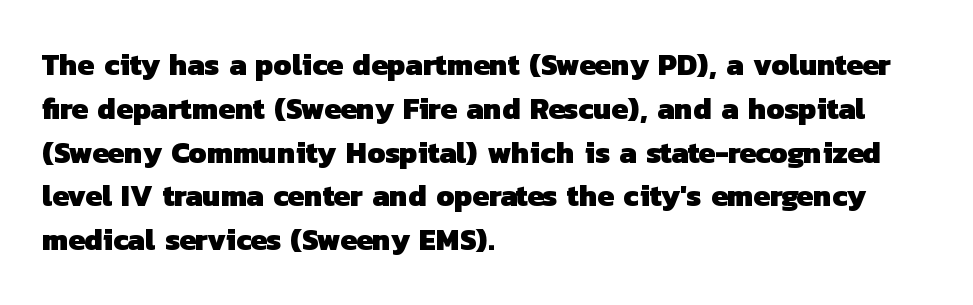
The gap between lines stays unmarked. Teacher's note: observe the even left margin — that is flush-left alignment. Each letter's strokes conclude bluntly, with no projecting serifs. Every letter is thick-stroked: bold, no question. Glyph-to-glyph distance matches everyday printed text.
